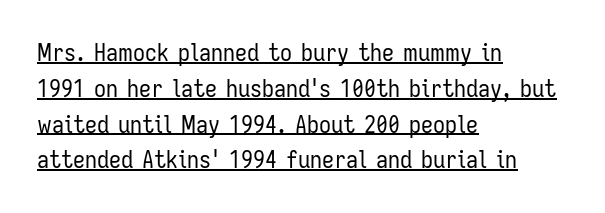
The image shows 24 px text type, upright; set left-aligned, normal line spacing (1.49x), normal letter spacing, underlined.
